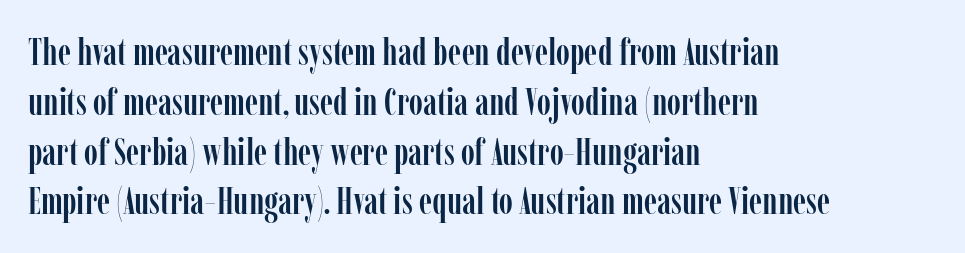
The image shows 38 px condensed serif type, upright; set left-aligned, normal line spacing (1.31x), normal letter spacing, not underlined; low stroke contrast and a medium x-height.
